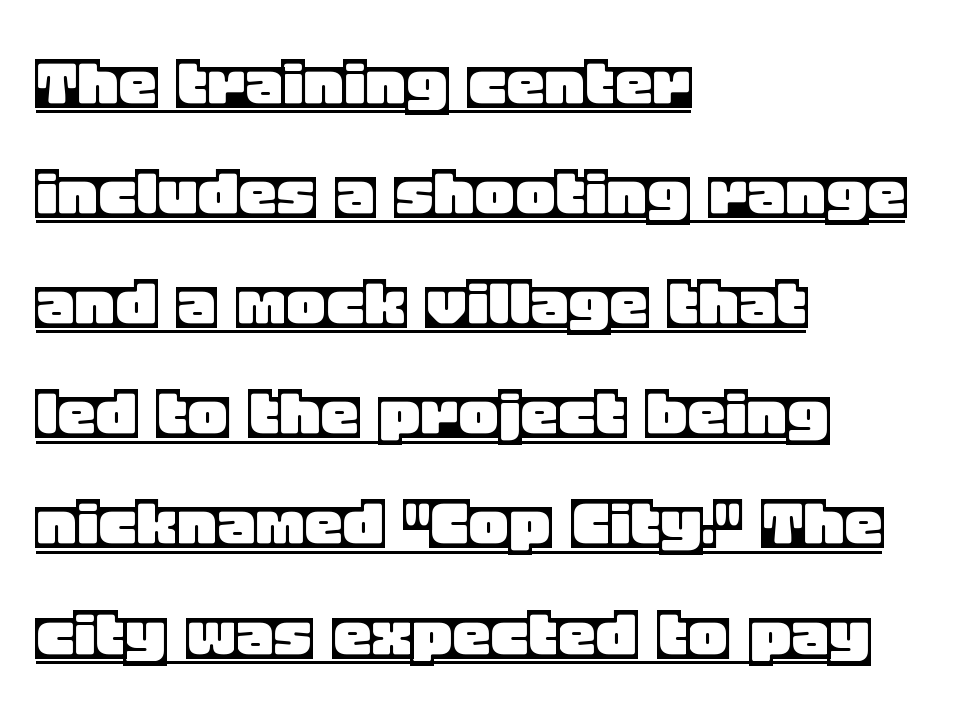
{"italic": "no", "width": "normal", "x_height": "large", "monospaced": "no", "underline": "yes", "align": "left", "line_spacing": "normal", "line_spacing_ratio": 1.43, "letter_spacing": "normal", "letter_spacing_em": 0.0, "glyph_px": 77}
